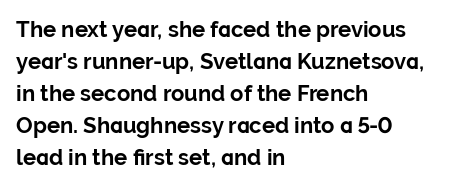
{"italic": "no", "bold": "yes", "underline": "no", "align": "left", "line_spacing": "normal", "line_spacing_ratio": 1.46, "letter_spacing": "normal", "letter_spacing_em": 0.0, "glyph_px": 22}
